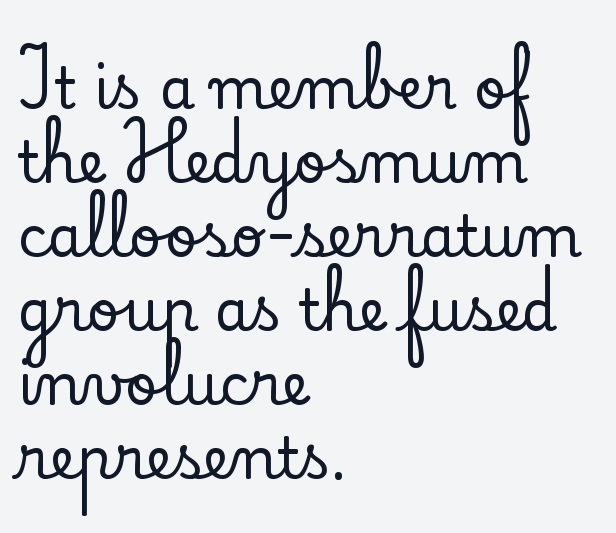
Line spacing here is normal. Think of a printed novel: that variable character pitch is what you see here. Between one letter and the next there's only the usual sliver of space. The area under the type is left untouched. In terms of letterform style, serifs are clearly present. A student would call this left alignment; a typographer would say flush left, rag right.
